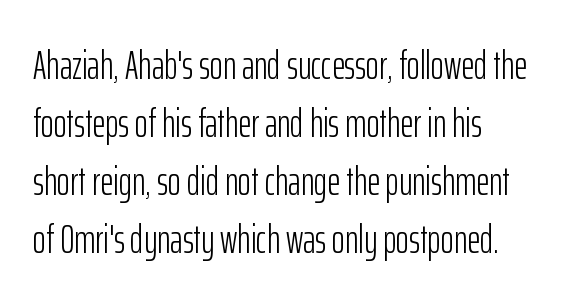
The horizontal fit of the characters is conventional and even. Only glyphs here, with clear space below each row. Quick note: interline space is typical. The text was rendered using a sans face with plain stroke endings. Is this a fixed-width face? No — the glyphs have proportional, varying widths.
